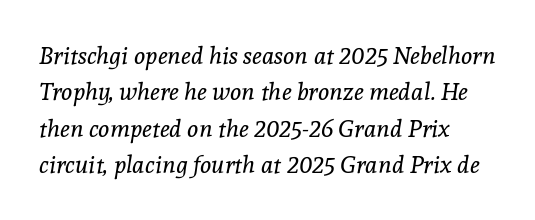
Q: Is the text bold? A: No.
Q: Is the text italic (slanted)? A: Yes, it leans right by about 8 degrees.
Q: Is the text underlined? A: No.
Q: How is the paragraph aligned? A: Left-aligned.
Q: Is the spacing between letters normal or unusually wide? A: Normal.
Q: Is the spacing between lines tight, normal or loose? A: Normal.
